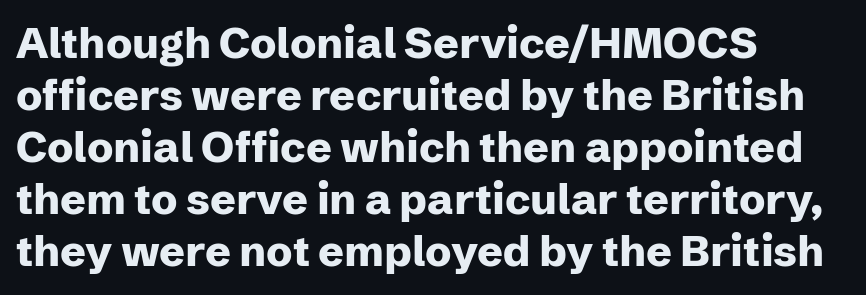
{"serif": "no", "italic": "no", "bold": "yes", "weight": "heavy", "width": "normal", "stroke_contrast": "low", "x_height": "medium", "monospaced": "no", "underline": "no", "align": "left", "line_spacing_ratio": 1.21, "letter_spacing": "normal", "letter_spacing_em": 0.0, "glyph_px": 43}
